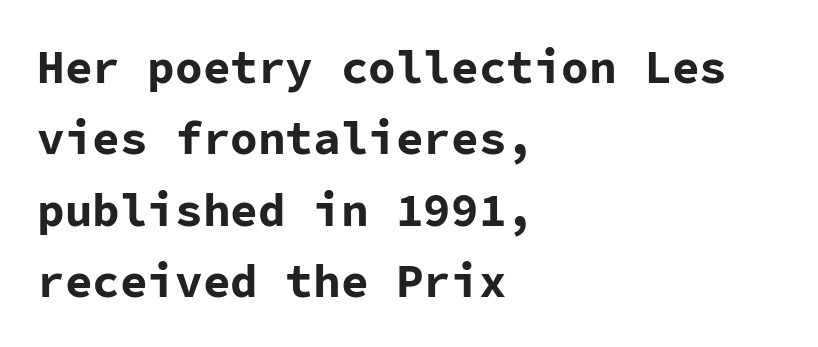
The leading is moderate, giving the passage an even texture. A sans-serif font was chosen for this passage. One-word summary of the alignment: left. These lines carry a lot of weight — the face is fully bold. Words appear dense and cohesive because spacing is normal. When letters stand straight like this, we call the style roman or upright.
